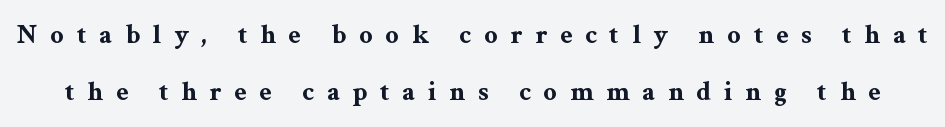
The image shows 27 px bold type, upright; set loose line spacing (2.11x), unusually wide letter spacing (+0.47 em), not underlined.
